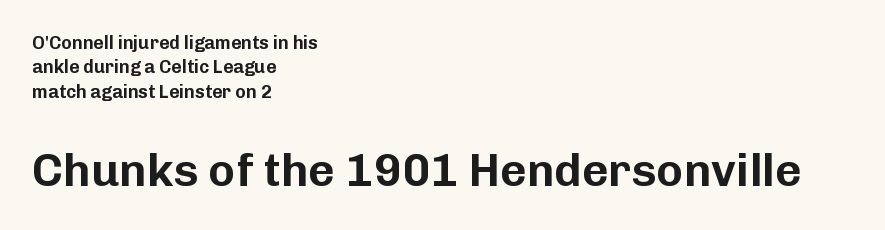
The image shows 46 px sans-serif type, upright; set left-aligned, normal line spacing (1.35x), normal letter spacing, not underlined; the second (bottom) block is 2.56x larger; low stroke contrast and a medium x-height.
